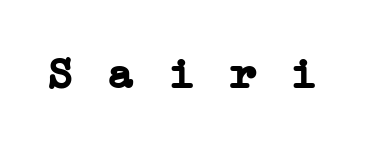
Q: Is the text bold? A: Yes.
Q: Is the typeface a serif or a sans-serif typeface? A: Serif.
Q: Is the text underlined? A: No.
Q: Width (condensed, normal, or wide)? A: Wide.
Q: Stroke contrast? A: Low.
Q: x-height? A: Medium.
Q: Monospaced? A: Yes.
